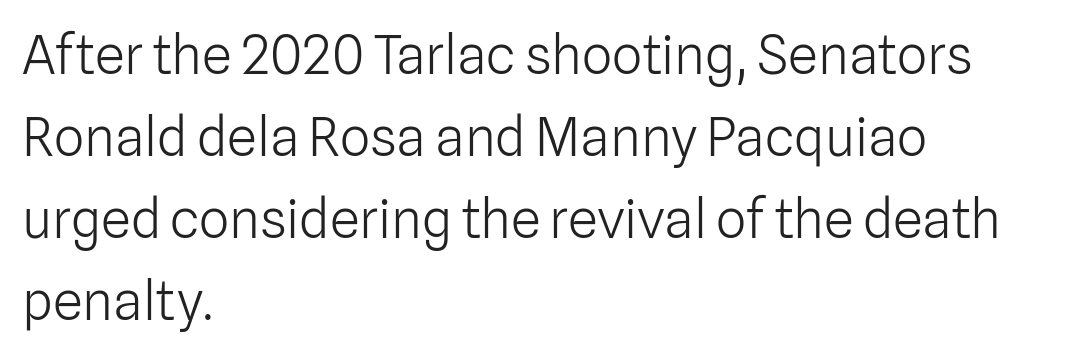
The image shows 54 px light sans-serif type, upright; set left-aligned, normal line spacing (1.52x), normal letter spacing, not underlined; low stroke contrast and a medium x-height.
